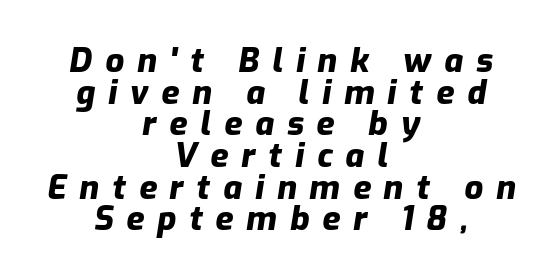
Looks like regular typesetting: each glyph gets only the width it needs. These lines carry a lot of weight — the face is fully bold. Glyph-to-glyph distance is far greater than everyday printed text. You could barely slide anything between these rows. Notice how the passage keeps no hard edge, just a central spine. Observe the lean: these are italic letterforms.
